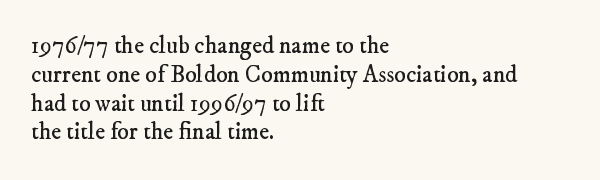
The image shows 24 px text type; set left-aligned, line spacing 1.2x, normal letter spacing, not underlined.
